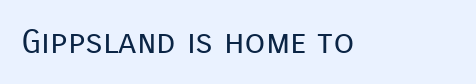
The rendering keeps characters at their native spacing. Serif or sans? Sans — the stroke terminals are bare. Heaviness? Minimal to ordinary, like unemphasized prose. This sample uses an upright cut, with every glyph sitting square on the baseline. Proportional: the letters do not fall into vertical columns. Glance below the letters and you will spot only blank space.
